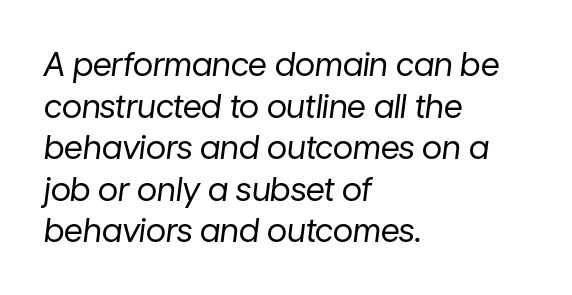
{"italic": "yes", "lean": "right", "slant_degrees": 7, "bold": "no", "weight": "regular", "width": "normal", "stroke_contrast": "low", "x_height": "medium", "monospaced": "no", "underline": "no", "align": "left", "line_spacing": "normal", "line_spacing_ratio": 1.26, "letter_spacing": "normal", "letter_spacing_em": 0.0, "glyph_px": 33}
